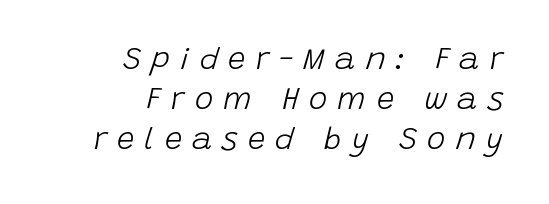
Weight: in the light-to-regular range. The text carries the slant typical of an italic or oblique font. Regular leading. This rendering widens character spacing well past its baseline value.
